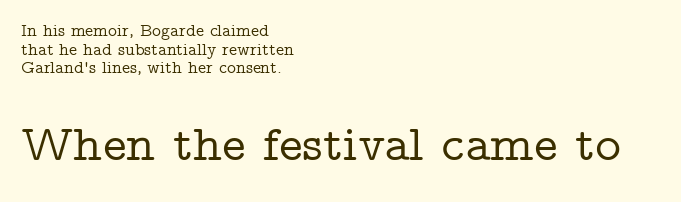
{"serif": "yes", "italic": "no", "width": "wide", "stroke_contrast": "low", "x_height": "medium", "monospaced": "no", "underline": "no", "align": "left", "line_spacing": "tight", "line_spacing_ratio": 1.1, "letter_spacing": "normal", "letter_spacing_em": 0.0, "larger_block": "second", "size_ratio": 2.94, "glyph_px": 50}
